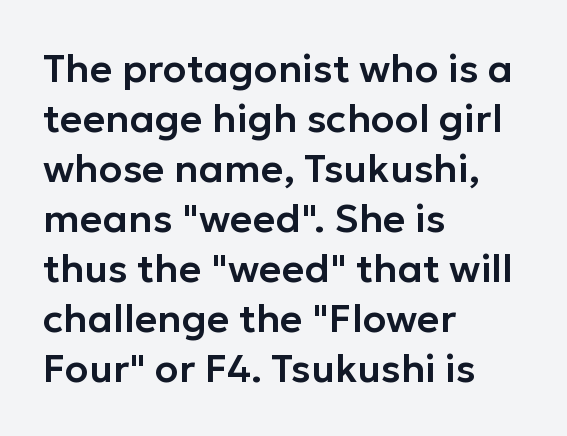
The image shows 39 px sans-serif type, upright; set left-aligned, normal line spacing (1.28x), normal letter spacing, not underlined; low stroke contrast and a medium x-height.
